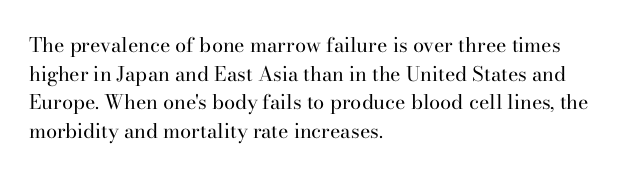
Honestly, the letter spacing is just normal — you wouldn't notice it. Every row of glyphs begins at an identical x-position on the left. The lettering holds an erect, upright posture throughout. A typesetter would call this leading conventional body-copy spacing.
